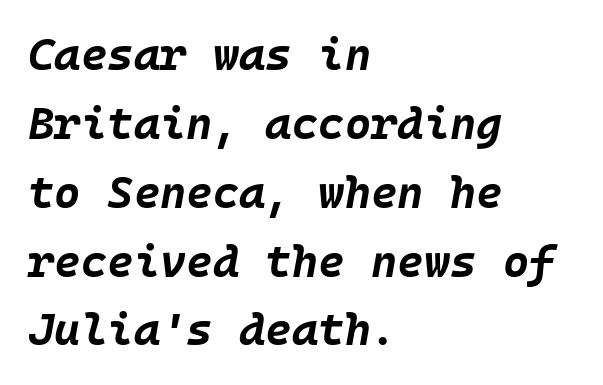
{"italic": "yes", "lean": "right", "slant_degrees": 10, "bold": "yes", "weight": "bold", "width": "normal", "stroke_contrast": "low", "x_height": "large", "underline": "no", "align": "left", "line_spacing": "normal", "line_spacing_ratio": 1.53, "letter_spacing": "normal", "letter_spacing_em": 0.0, "glyph_px": 45}
